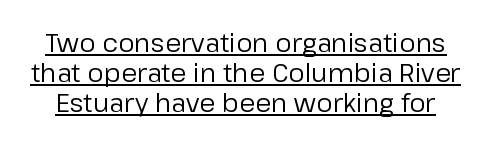
Counters stay open thanks to moderate or lighter strokes. Is there an underline? Yes — a line sits under the letters. Very little white space separates one row of letters from the next. The passage shown has conventional tracking throughout. Tall strokes in this sample are plumb rather than angled.
